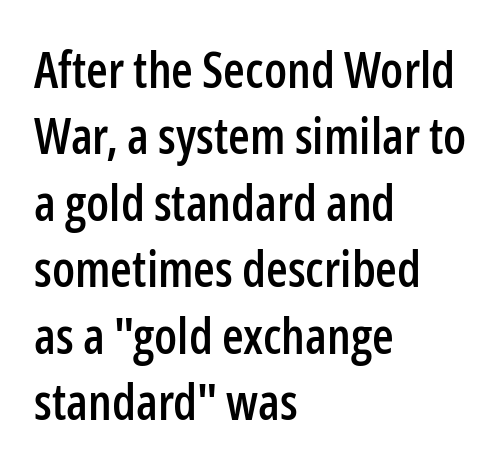
Q: Is the text italic (slanted)? A: No, it is upright.
Q: Is the typeface a serif or a sans-serif typeface? A: Sans-serif.
Q: Is the text underlined? A: No.
Q: How is the paragraph aligned? A: Left-aligned.
Q: Is the spacing between letters normal or unusually wide? A: Normal.
Q: Is the spacing between lines tight, normal or loose? A: Normal.
Q: Width (condensed, normal, or wide)? A: Condensed.
Q: Stroke contrast? A: Low.
Q: x-height? A: Medium.
Q: Monospaced? A: No.
